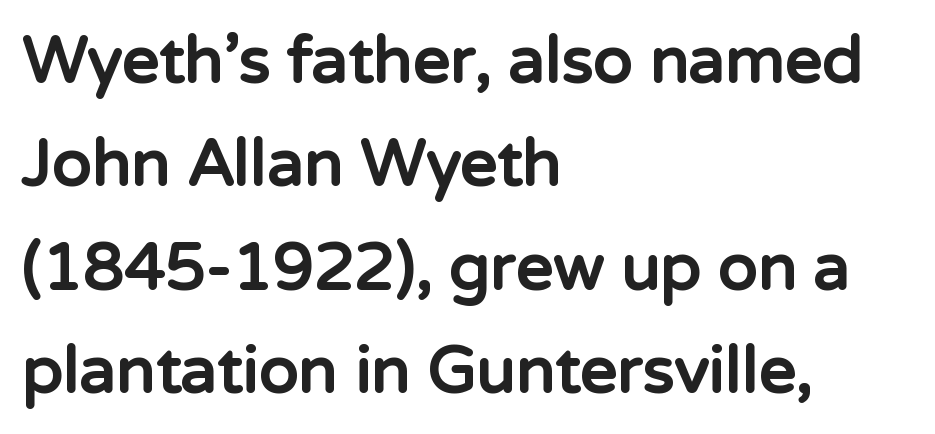
Ascenders rise straight up at ninety degrees. The passage shown has conventional tracking throughout. Is this a sans? Yes — the strokes have no serifs. All the whitespace from short lines collects on the right. The line-height multiplier appears to be the usual default. Varying glyph widths throughout — classic text-font behaviour.
